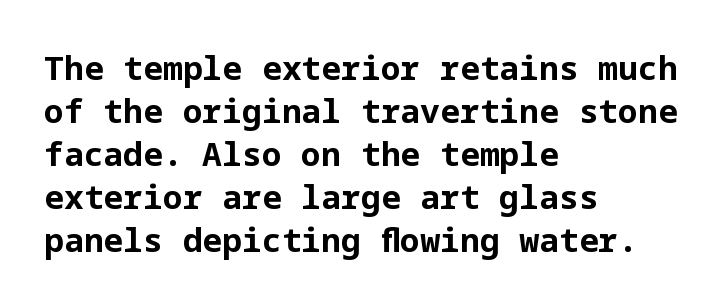
A full-strength bold gives these letters their thick strokes. Glyph-to-glyph distance matches everyday printed text. The rendering uses a moderate line-height, typical for paragraphs. Rendered with straight, roman letterforms.
